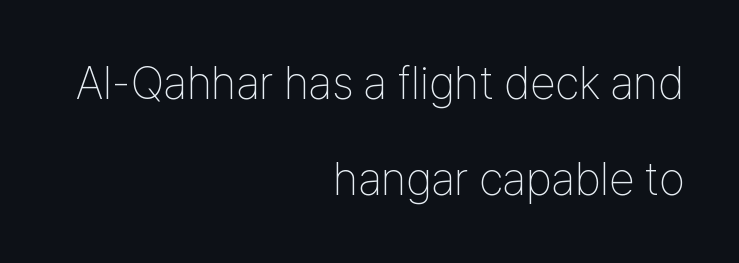
{"serif": "no", "italic": "no", "bold": "no", "weight": "thin", "width": "condensed", "stroke_contrast": "low", "x_height": "medium", "monospaced": "no", "underline": "no", "align": "right", "line_spacing": "loose", "line_spacing_ratio": 2.09, "letter_spacing": "normal", "letter_spacing_em": 0.0, "glyph_px": 46}
